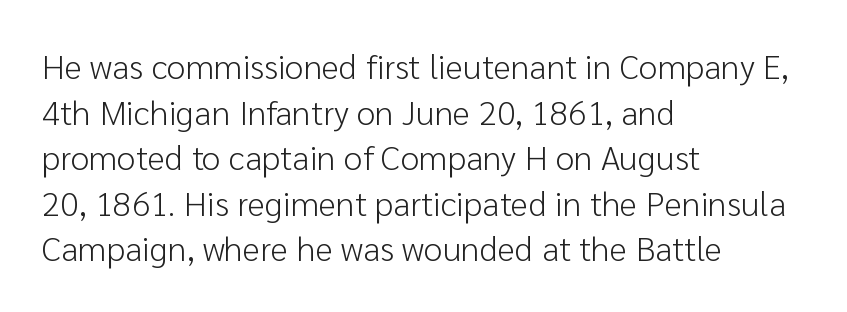
The image shows 34 px light sans-serif type, upright; set left-aligned, normal line spacing (1.34x), normal letter spacing, not underlined; low stroke contrast and a medium x-height.
